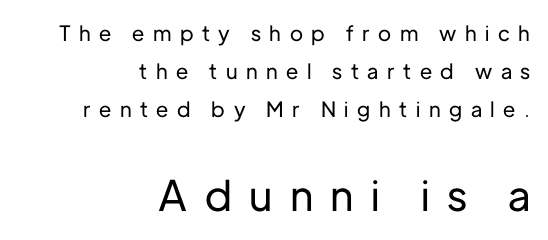
What stands out about the letter spacing? Its width — letters are far apart. Tall strokes in this sample are plumb rather than angled. Varying glyph widths throughout — classic text-font behaviour. These lines are set flush right with a ragged left edge. Beneath every word, the page is bare. The passage shown begins with its smaller block and ends with its larger one.
